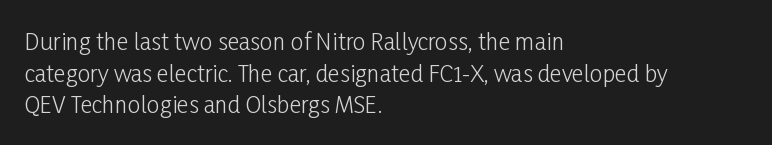
A roman cut, with each character standing at attention. Line spacing here is normal. The text block is weighted toward the left margin, trailing off unevenly rightward. Lines of text with bare space underneath. Nothing unusual about the tracking: characters are spaced as the font intends. A quiet, ordinary-to-light weight characterises the typeface.
